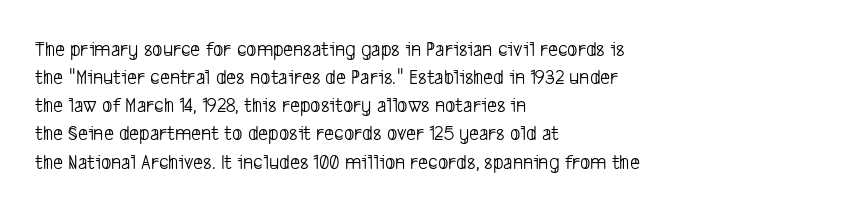
The strokes are not fattened; the text isn't bold. The rendering uses a moderate line-height, typical for paragraphs. The face used here is rendered with its standard letterfit. Type without underlining.
